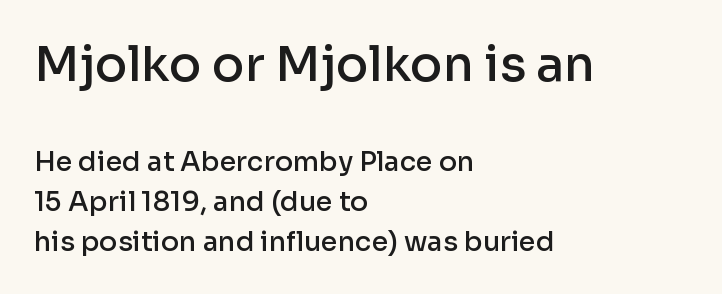
{"serif": "no", "italic": "no", "bold": "semi", "weight": "semibold", "width": "normal", "stroke_contrast": "low", "x_height": "medium", "monospaced": "no", "underline": "no", "align": "left", "line_spacing": "normal", "line_spacing_ratio": 1.49, "letter_spacing": "normal", "letter_spacing_em": 0.0, "larger_block": "first", "size_ratio": 1.78, "glyph_px": 48}
